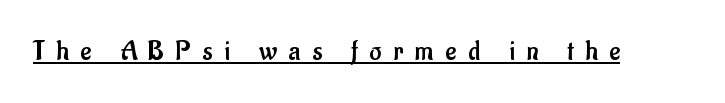
{"serif": "no", "italic": "no", "bold": "no", "weight": "regular", "width": "condensed", "stroke_contrast": "low", "x_height": "small", "monospaced": "no", "underline": "yes", "letter_spacing": "wide", "letter_spacing_em": 0.41, "glyph_px": 29}
